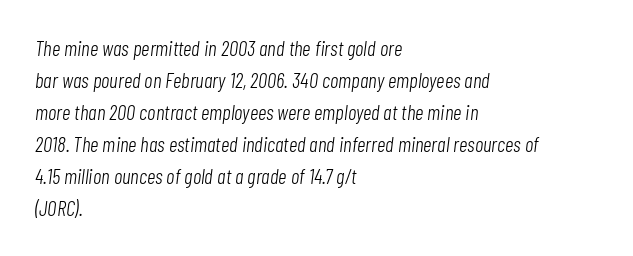
The image shows 21 px text type, italic (leaning right); set left-aligned, normal line spacing (1.52x), normal letter spacing, not underlined.
